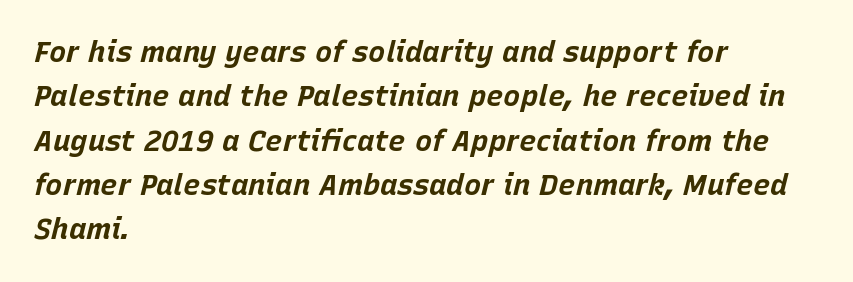
A bare baseline throughout the passage. Tall strokes in this sample are angled rather than plumb. The passage shown is typed in a proportional face where columns would drift. Baseline-to-baseline distance is the conventional proportion of letter height.
